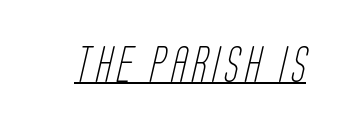
Q: Is the text bold? A: No.
Q: Is the typeface a serif or a sans-serif typeface? A: Sans-serif.
Q: Is the text underlined? A: Yes.
Q: Width (condensed, normal, or wide)? A: Condensed.
Q: Stroke contrast? A: Low.
Q: x-height? A: Large.
Q: Monospaced? A: No.
